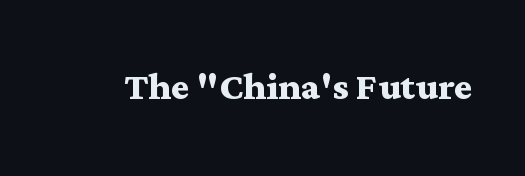
{"serif": "yes", "italic": "no", "bold": "yes", "weight": "semibold", "width": "wide", "stroke_contrast": "medium", "x_height": "medium", "monospaced": "no", "underline": "no", "letter_spacing": "normal", "letter_spacing_em": 0.0, "glyph_px": 49}
